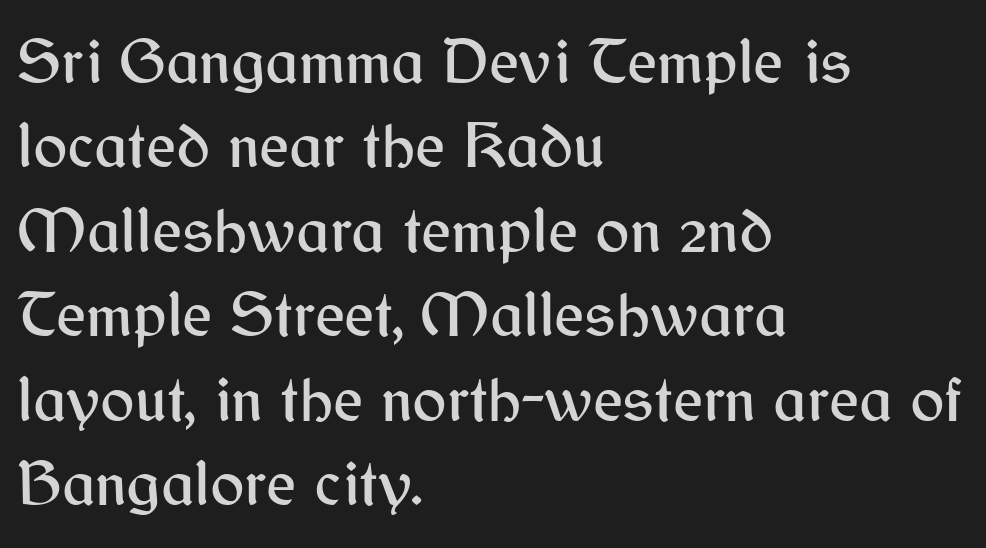
{"serif": "no", "italic": "no", "width": "normal", "stroke_contrast": "medium", "x_height": "medium", "monospaced": "no", "underline": "no", "align": "left", "line_spacing": "normal", "line_spacing_ratio": 1.32, "letter_spacing": "normal", "letter_spacing_em": 0.0, "glyph_px": 64}
